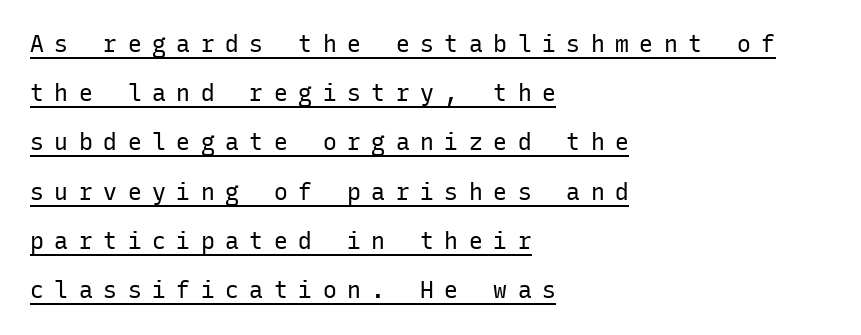
The paragraph has a hard left edge and a soft right edge. The line-height multiplier appears high, well above default. Is the letter spacing exaggerated? Yes — the characters are pushed far apart. Posture: straight, roman, zero tilt.
